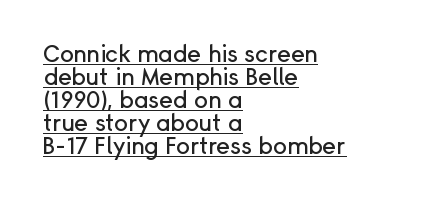
{"italic": "no", "underline": "yes", "align": "left", "line_spacing": "tight", "line_spacing_ratio": 1.0, "letter_spacing": "normal", "letter_spacing_em": 0.0, "glyph_px": 23}
